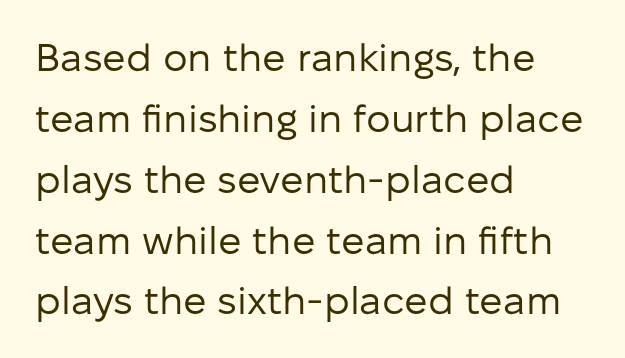
The image shows 39 px regular-weight sans-serif type, upright; set left-aligned, normal line spacing (1.56x), normal letter spacing, not underlined; low stroke contrast and a medium x-height.
